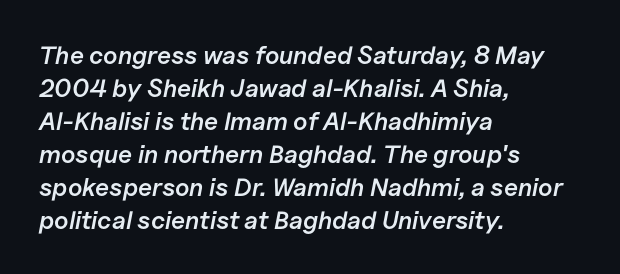
Q: Is the text bold? A: Semi-bold.
Q: Is the text italic (slanted)? A: Yes, it leans right by about 11 degrees.
Q: Is the text underlined? A: No.
Q: How is the paragraph aligned? A: Left-aligned.
Q: Is the spacing between letters normal or unusually wide? A: Normal.
Q: Is the spacing between lines tight, normal or loose? A: Normal.
